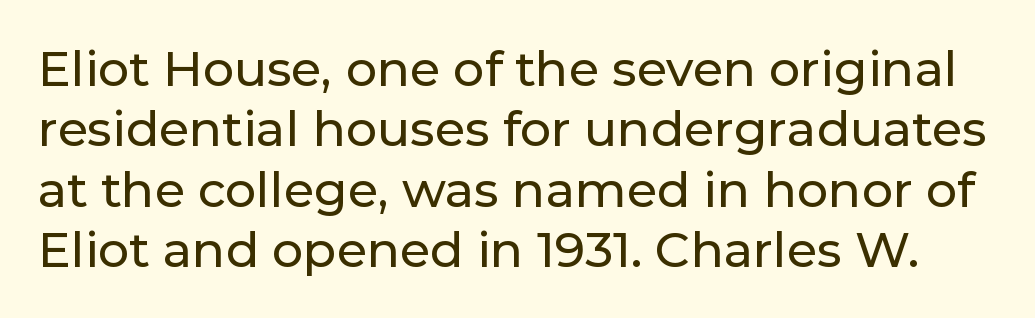
Observe the ordinary spacing: letters are neighbours, not strangers. Check under the words: just untouched page. Italic? Not at all — the glyphs are vertical. Proportional: the letters do not fall into vertical columns. The type family on display is of the sans-serif kind.
